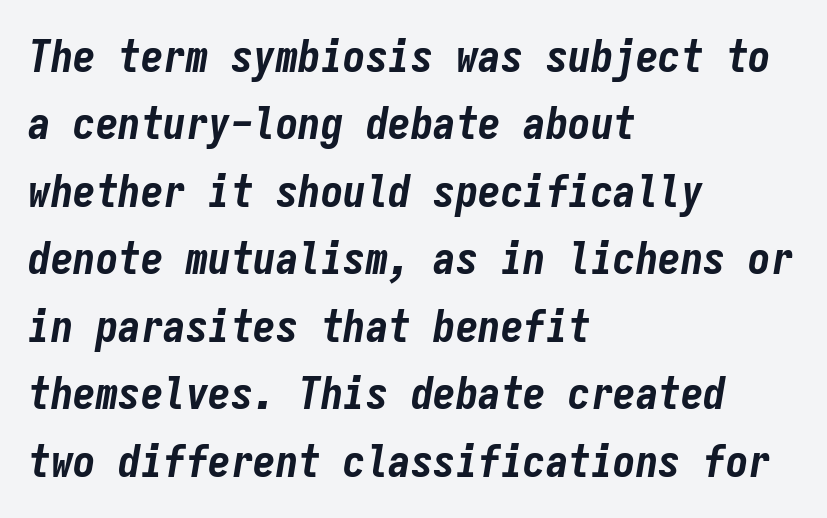
The image shows 45 px bold, condensed type, italic (leaning right), monospaced; set left-aligned, normal line spacing (1.5x), normal letter spacing, not underlined; low stroke contrast and a medium x-height.
